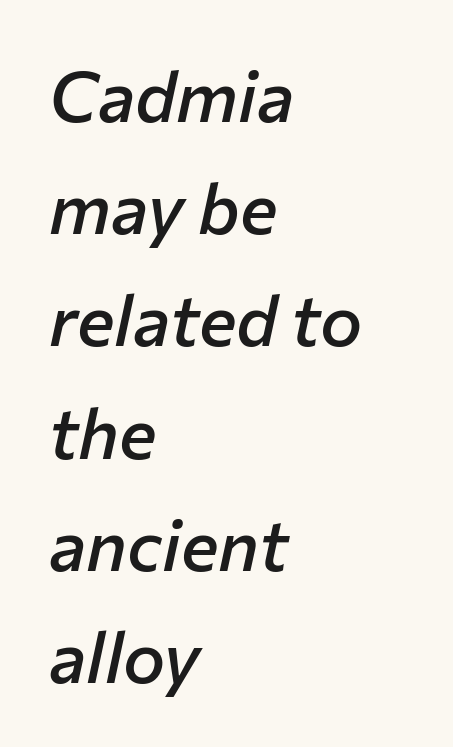
Q: Is the text bold? A: Semi-bold.
Q: Is the text italic (slanted)? A: Yes, it leans right by about 12 degrees.
Q: Is the text underlined? A: No.
Q: How is the paragraph aligned? A: Left-aligned.
Q: Is the spacing between letters normal or unusually wide? A: Normal.
Q: Is the spacing between lines tight, normal or loose? A: Normal.
Q: Width (condensed, normal, or wide)? A: Normal.
Q: Stroke contrast? A: Low.
Q: x-height? A: Medium.
Q: Monospaced? A: No.
